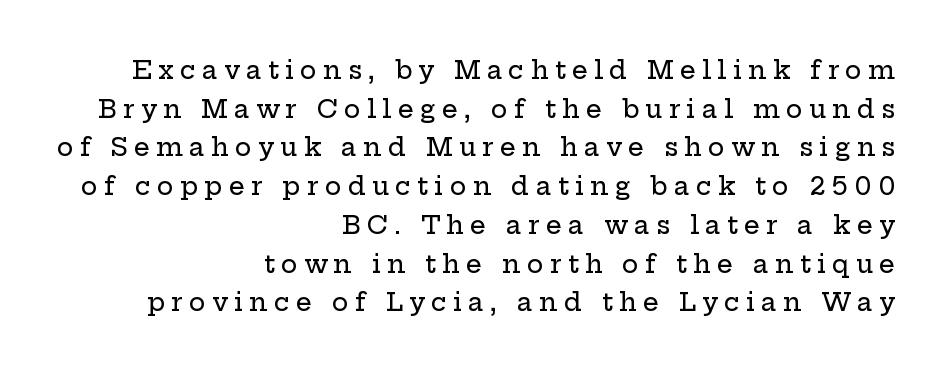
{"italic": "no", "underline": "no", "align": "right", "line_spacing": "normal", "line_spacing_ratio": 1.55, "letter_spacing": "wide", "letter_spacing_em": 0.25, "glyph_px": 25}
